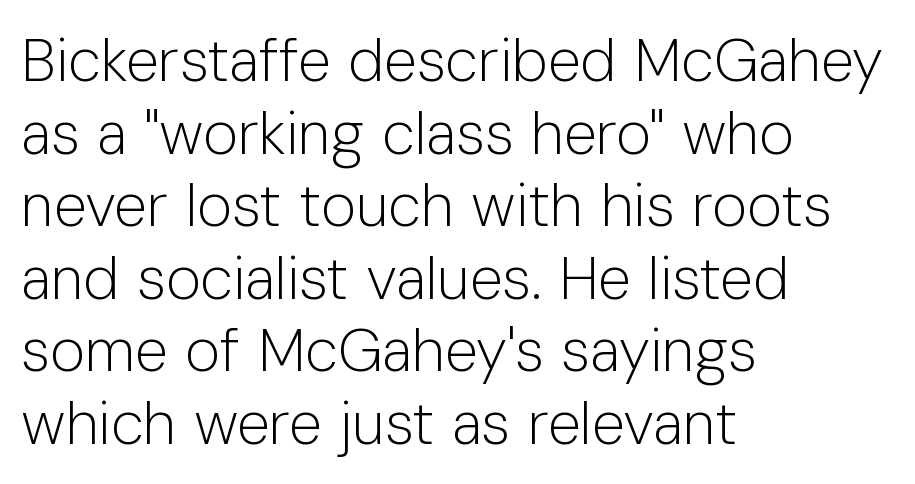
The image shows 60 px light sans-serif type, upright; set left-aligned, line spacing 1.21x, normal letter spacing, not underlined; low stroke contrast and a medium x-height.
